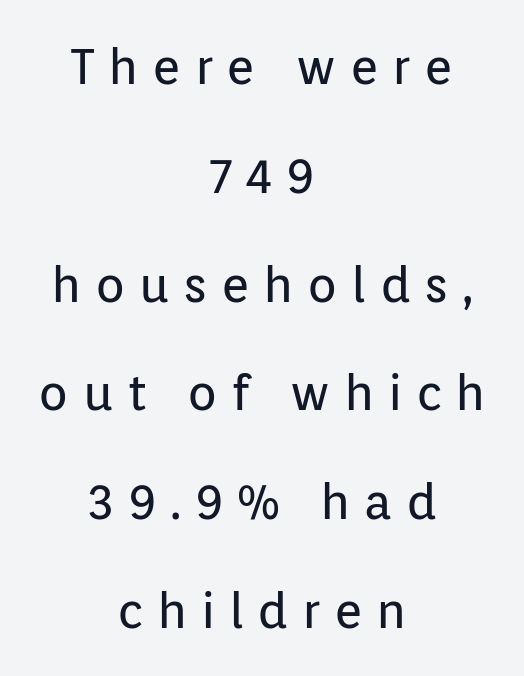
The image shows 49 px regular-weight sans-serif type, upright; set centered, loose line spacing (2.22x), unusually wide letter spacing (+0.28 em), not underlined; low stroke contrast and a medium x-height.
